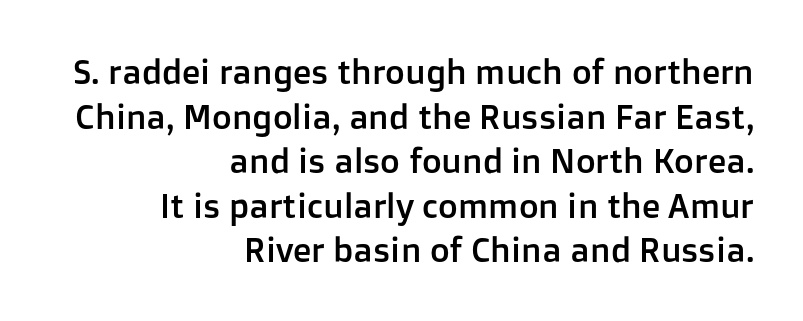
Q: Is the text italic (slanted)? A: No, it is upright.
Q: Is the typeface a serif or a sans-serif typeface? A: Sans-serif.
Q: Is the text underlined? A: No.
Q: How is the paragraph aligned? A: Right-aligned.
Q: Is the spacing between letters normal or unusually wide? A: Normal.
Q: Is the spacing between lines tight, normal or loose? A: Normal.
Q: Width (condensed, normal, or wide)? A: Normal.
Q: Stroke contrast? A: Low.
Q: x-height? A: Medium.
Q: Monospaced? A: No.
